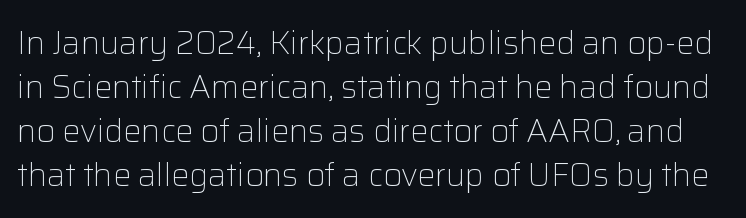
What kind of face is this? One without serifs — a sans. A typesetter would call this zero additional tracking. Check under the words: just untouched page. Proportional: the letters do not fall into vertical columns. Leading: standard.
